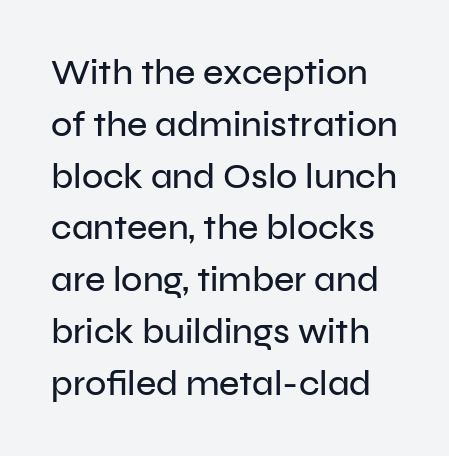
{"serif": "no", "italic": "no", "width": "normal", "stroke_contrast": "low", "x_height": "medium", "monospaced": "no", "underline": "no", "line_spacing": "normal", "line_spacing_ratio": 1.48, "letter_spacing": "normal", "letter_spacing_em": 0.0, "glyph_px": 35}
